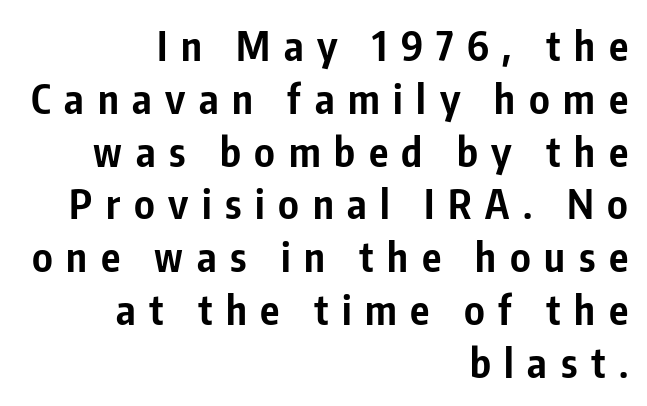
Q: Is the text bold? A: Yes.
Q: Is the text italic (slanted)? A: No, it is upright.
Q: Is the typeface a serif or a sans-serif typeface? A: Sans-serif.
Q: Is the text underlined? A: No.
Q: How is the paragraph aligned? A: Right-aligned.
Q: Is the spacing between letters normal or unusually wide? A: Unusually wide.
Q: Is the spacing between lines tight, normal or loose? A: Normal.
Q: Width (condensed, normal, or wide)? A: Condensed.
Q: Stroke contrast? A: Low.
Q: x-height? A: Medium.
Q: Monospaced? A: No.
